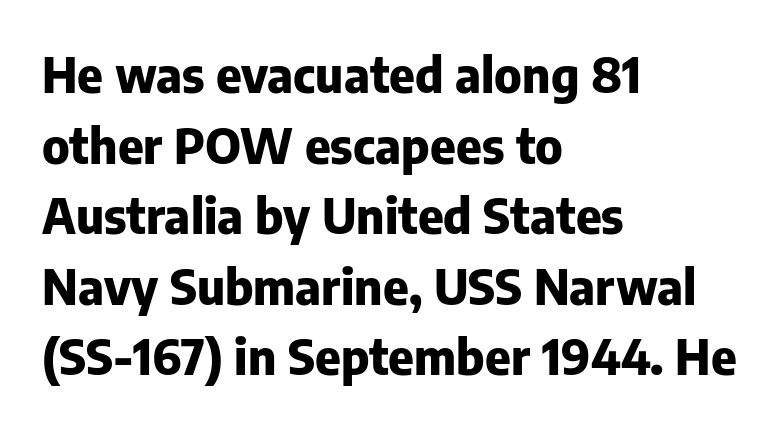
Typesetter's note: full bold, strokes at maximum text heaviness. Line starts are locked; line ends wander. The type family on display is of the sans-serif kind. Interline gaps are of average width in this sample.
